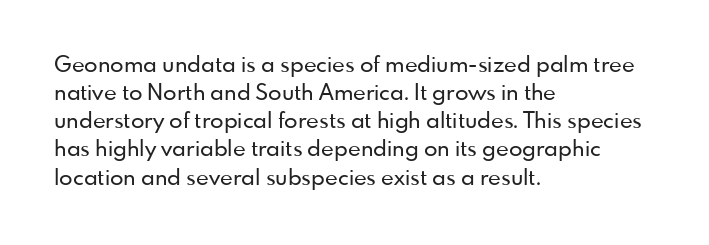
The image shows 22 px text type, upright; set left-aligned, normal line spacing (1.28x), normal letter spacing, not underlined.
